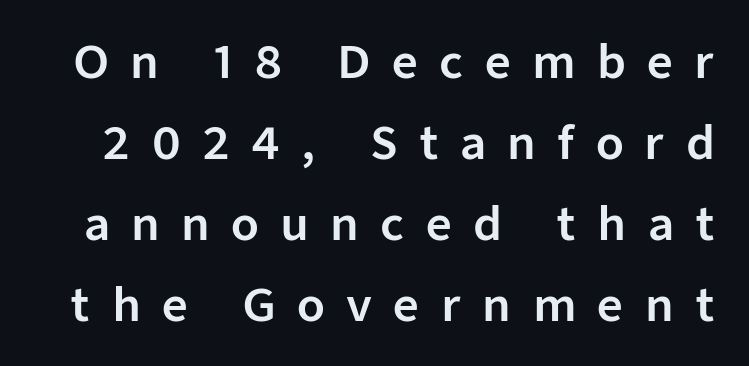
Q: Is the text italic (slanted)? A: No, it is upright.
Q: Is the typeface a serif or a sans-serif typeface? A: Sans-serif.
Q: Is the text underlined? A: No.
Q: Is the spacing between letters normal or unusually wide? A: Unusually wide.
Q: Width (condensed, normal, or wide)? A: Normal.
Q: Stroke contrast? A: Low.
Q: x-height? A: Medium.
Q: Monospaced? A: No.
